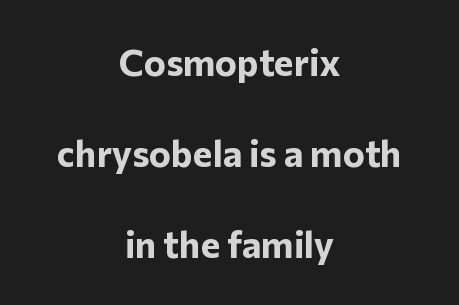
{"serif": "no", "italic": "no", "bold": "yes", "weight": "bold", "width": "normal", "stroke_contrast": "low", "x_height": "medium", "monospaced": "no", "underline": "no", "align": "center", "line_spacing": "loose", "line_spacing_ratio": 2.46, "letter_spacing": "normal", "letter_spacing_em": 0.0, "glyph_px": 37}
